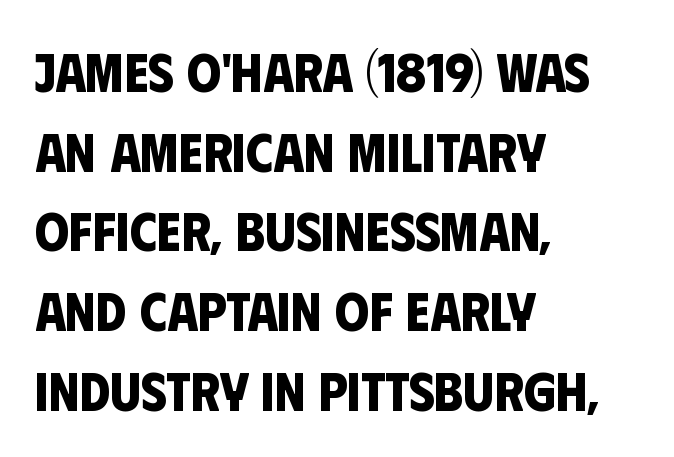
The image shows 55 px bold, condensed sans-serif type; set left-aligned, normal line spacing (1.45x), normal letter spacing, not underlined; low stroke contrast and a large x-height.
